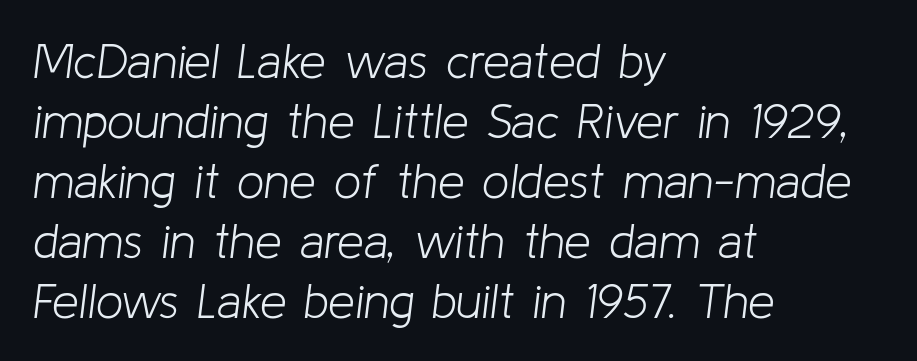
The image shows 48 px light type, italic (leaning right); set left-aligned, normal line spacing (1.25x), normal letter spacing, not underlined; low stroke contrast and a medium x-height.
